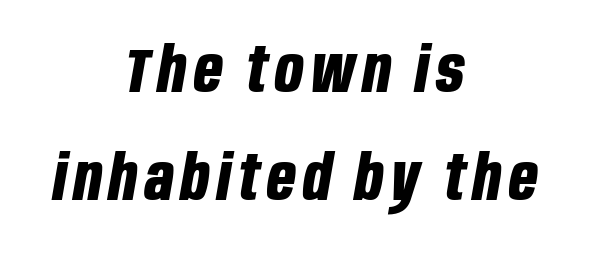
The image shows 62 px bold, condensed type, italic (leaning right); set centered, line spacing 1.74x, not underlined; low stroke contrast and a large x-height.
